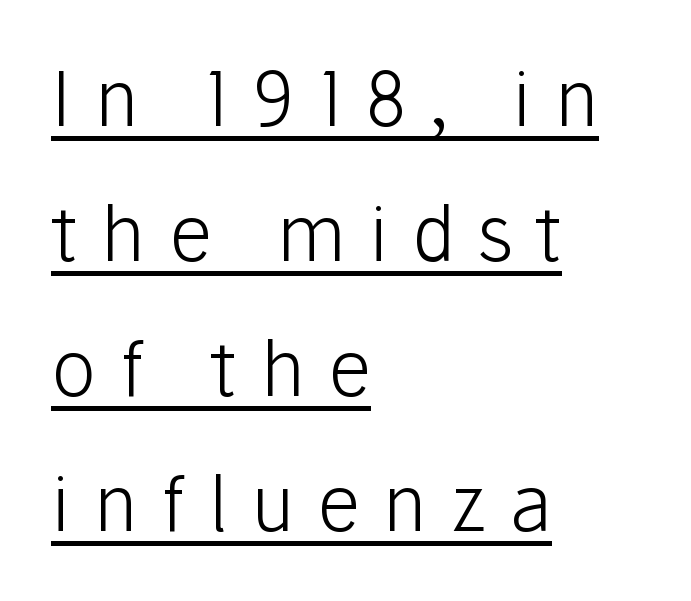
The passage is arranged the way most books set body copy — flush left. Loose tracking; the words dissolve into strings of separated letters. I'd call this a sans setting — the letters go barefoot. Has an underline been added? It has. The letters look calm and open, with moderate or lighter stems. Upright lettering throughout.
